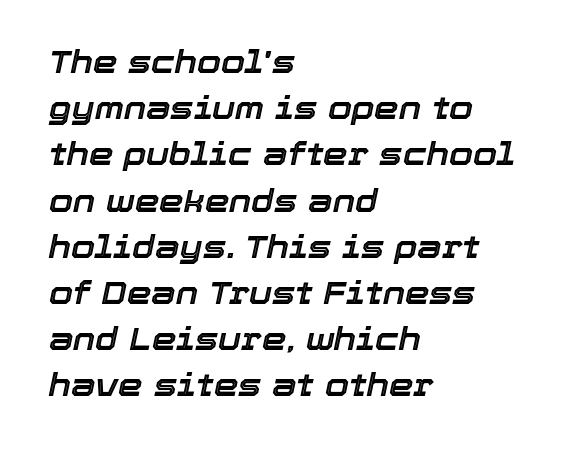
The image shows 31 px text type, italic (leaning right); set left-aligned, normal line spacing (1.49x), normal letter spacing, not underlined; a medium x-height.
